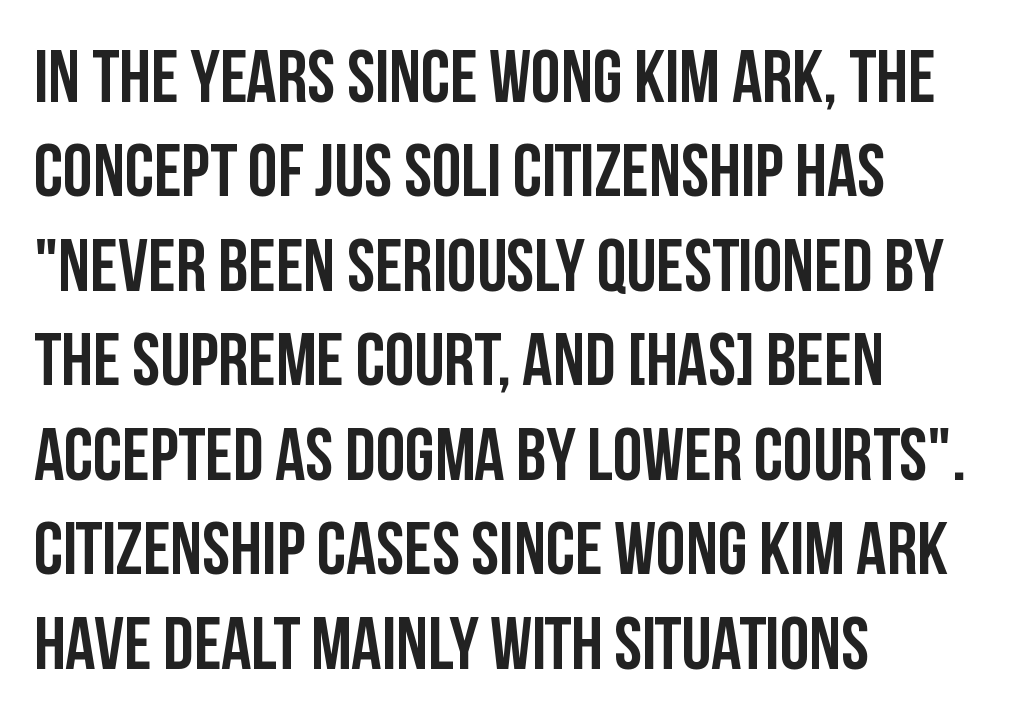
Q: Is the text bold? A: Yes.
Q: Is the text italic (slanted)? A: No, it is upright.
Q: Is the typeface a serif or a sans-serif typeface? A: Sans-serif.
Q: Is the text underlined? A: No.
Q: How is the paragraph aligned? A: Left-aligned.
Q: Is the spacing between letters normal or unusually wide? A: Normal.
Q: Is the spacing between lines tight, normal or loose? A: Normal.
Q: Width (condensed, normal, or wide)? A: Condensed.
Q: Stroke contrast? A: Low.
Q: x-height? A: Large.
Q: Monospaced? A: No.
